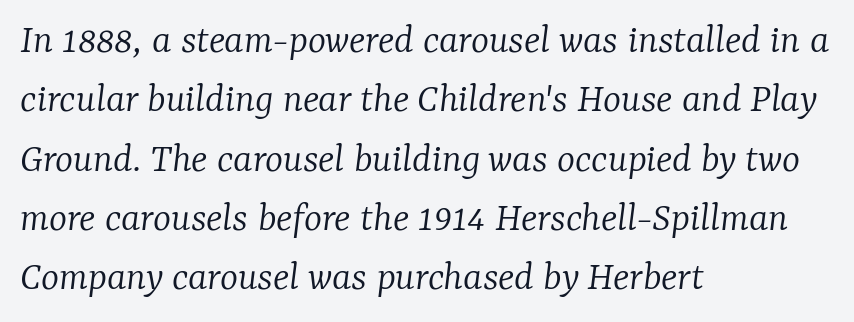
The image shows 43 px light serif type, italic (leaning right); set left-aligned, normal line spacing (1.38x), normal letter spacing, not underlined; low stroke contrast and a medium x-height.
